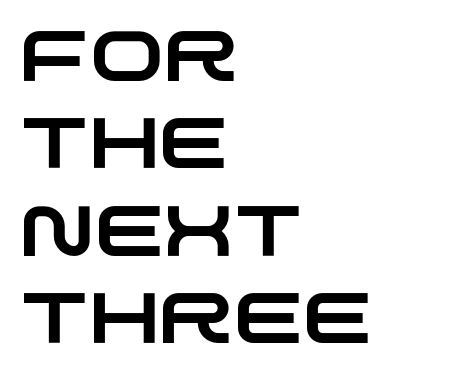
Q: Is the typeface a serif or a sans-serif typeface? A: Sans-serif.
Q: Is the text underlined? A: No.
Q: How is the paragraph aligned? A: Left-aligned.
Q: Is the spacing between letters normal or unusually wide? A: Normal.
Q: Width (condensed, normal, or wide)? A: Wide.
Q: Stroke contrast? A: Low.
Q: x-height? A: Large.
Q: Monospaced? A: No.
